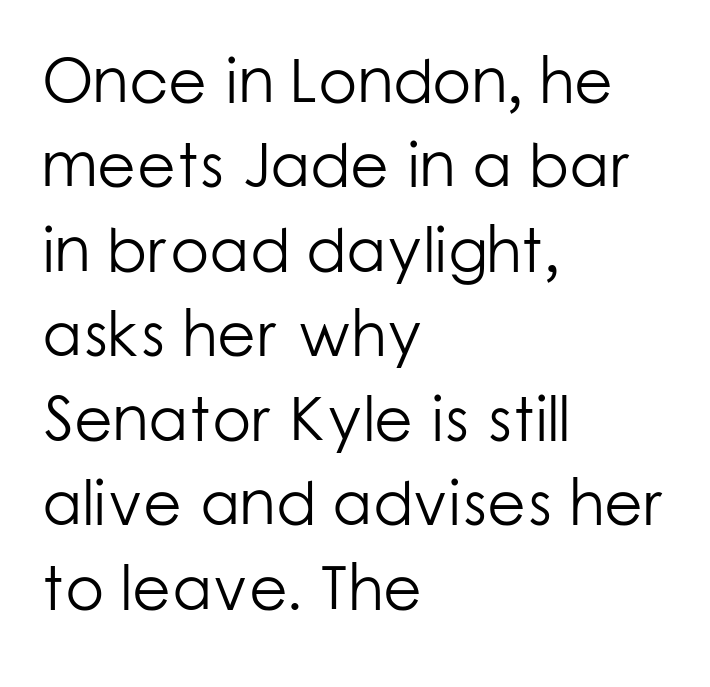
Posture: straight, roman, zero tilt. Ink coverage per letter is moderate at most. The baseline area is clear. Tracking here is standard; glyphs follow each other at the usual distance. A normal amount of white space separates one row of letters from the next.
